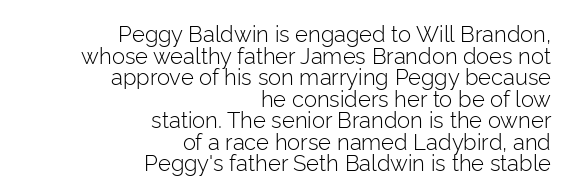
Q: Is the text bold? A: No.
Q: Is the text italic (slanted)? A: No, it is upright.
Q: Is the text underlined? A: No.
Q: How is the paragraph aligned? A: Right-aligned.
Q: Is the spacing between letters normal or unusually wide? A: Normal.
Q: Is the spacing between lines tight, normal or loose? A: Tight.
